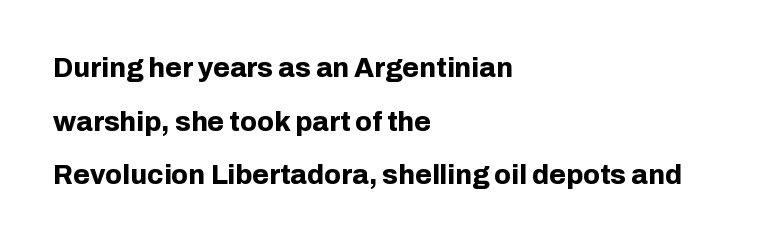
Notice how thick the strokes are: this is what a full bold looks like. There is no visible air inserted between adjacent glyphs. Decoration check: the copy has no underline. Do the letters lean? They stand straight. Successive baselines arrive slowly, with a big drop between each.
